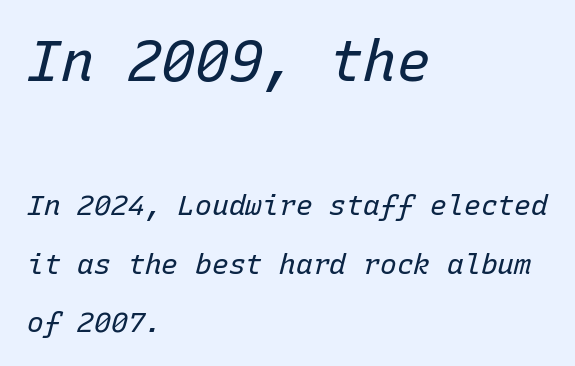
Q: Is the text bold? A: No.
Q: Is the text italic (slanted)? A: Yes, it leans right by about 15 degrees.
Q: Is the text underlined? A: No.
Q: How is the paragraph aligned? A: Left-aligned.
Q: Is the spacing between letters normal or unusually wide? A: Normal.
Q: Is the spacing between lines tight, normal or loose? A: Loose.
Q: Which block of text is set in a larger size, the first (top) or the second (bottom)? A: The first (top) one.
Q: Width (condensed, normal, or wide)? A: Normal.
Q: Stroke contrast? A: Low.
Q: x-height? A: Medium.
Q: Monospaced? A: Yes.
